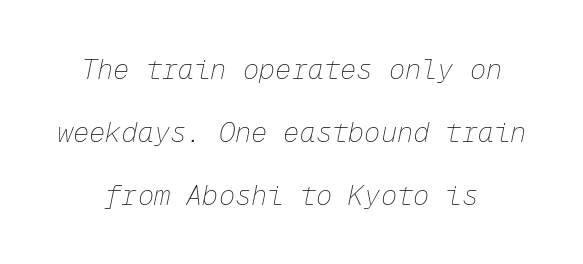
Q: Is the text bold? A: No.
Q: Is the text italic (slanted)? A: Yes, it leans right by about 12 degrees.
Q: Is the text underlined? A: No.
Q: How is the paragraph aligned? A: Centered.
Q: Is the spacing between letters normal or unusually wide? A: Normal.
Q: Is the spacing between lines tight, normal or loose? A: Loose.
